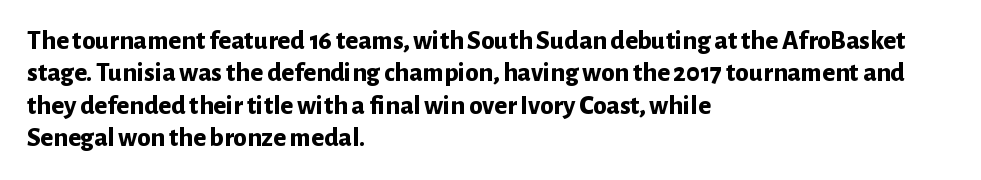
{"italic": "no", "bold": "yes", "underline": "no", "align": "left", "line_spacing_ratio": 1.2, "letter_spacing": "normal", "letter_spacing_em": 0.0, "glyph_px": 27}
